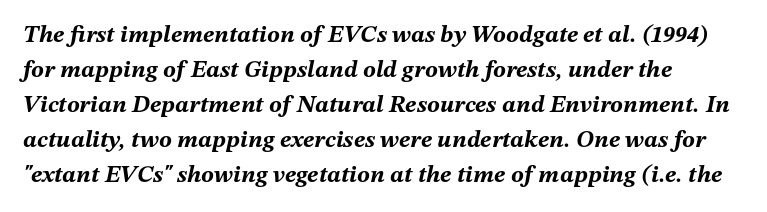
The image shows 24 px bold type, italic (leaning right); set normal line spacing (1.46x), normal letter spacing, not underlined.
